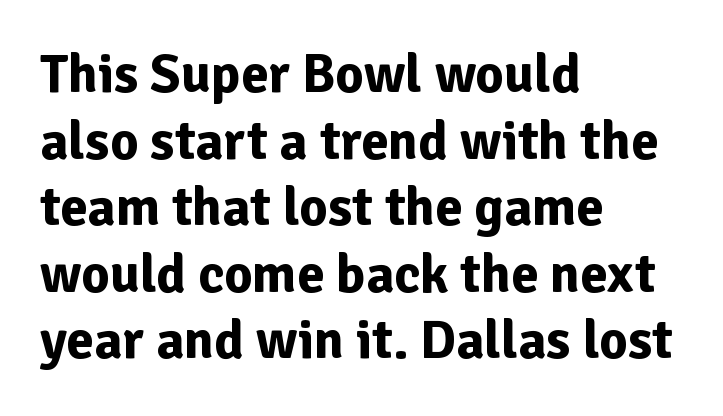
The image shows 55 px bold sans-serif type, upright; set left-aligned, line spacing 1.21x, normal letter spacing, not underlined; low stroke contrast and a medium x-height.
